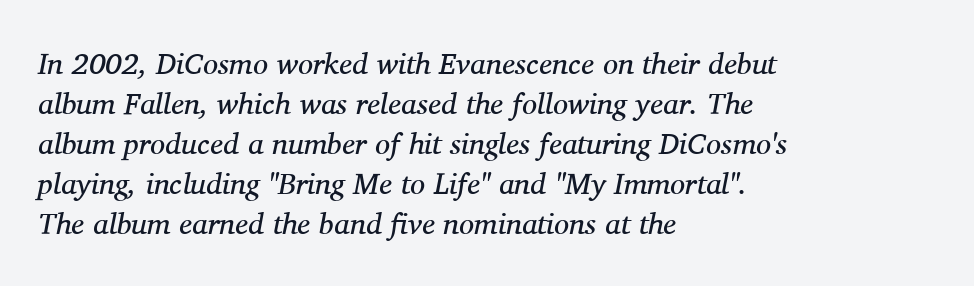
{"serif": "yes", "italic": "yes", "lean": "right", "slant_degrees": 11, "bold": "no", "weight": "regular", "width": "normal", "stroke_contrast": "medium", "x_height": "medium", "monospaced": "no", "underline": "no", "align": "left", "line_spacing": "normal", "line_spacing_ratio": 1.33, "letter_spacing": "normal", "letter_spacing_em": 0.0, "glyph_px": 30}
